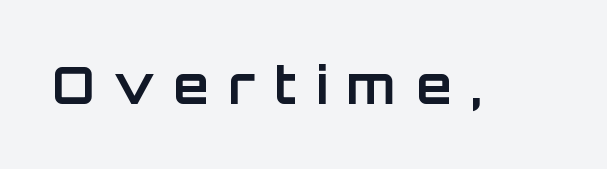
The image shows 51 px bold sans-serif type, upright; set unusually wide letter spacing (+0.38 em), not underlined; low stroke contrast and a large x-height.
